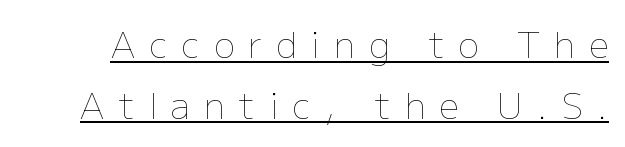
{"italic": "no", "bold": "no", "weight": "thin", "width": "normal", "stroke_contrast": "low", "x_height": "medium", "monospaced": "no", "underline": "yes", "line_spacing_ratio": 1.73, "letter_spacing": "wide", "letter_spacing_em": 0.4, "glyph_px": 35}
